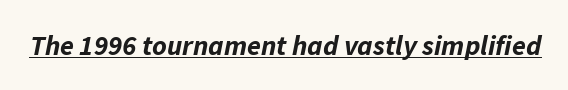
{"italic": "yes", "lean": "right", "slant_degrees": 11, "bold": "yes", "weight": "bold", "width": "normal", "stroke_contrast": "low", "x_height": "medium", "monospaced": "no", "underline": "yes", "letter_spacing": "normal", "letter_spacing_em": 0.0, "glyph_px": 28}
